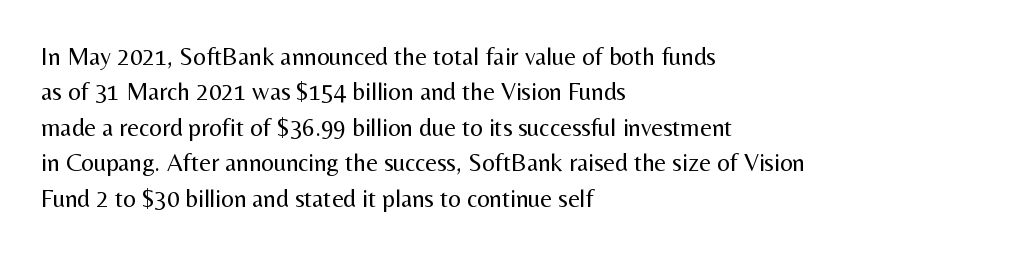
The image shows 25 px text type, upright; set left-aligned, normal line spacing (1.42x), normal letter spacing, not underlined.
